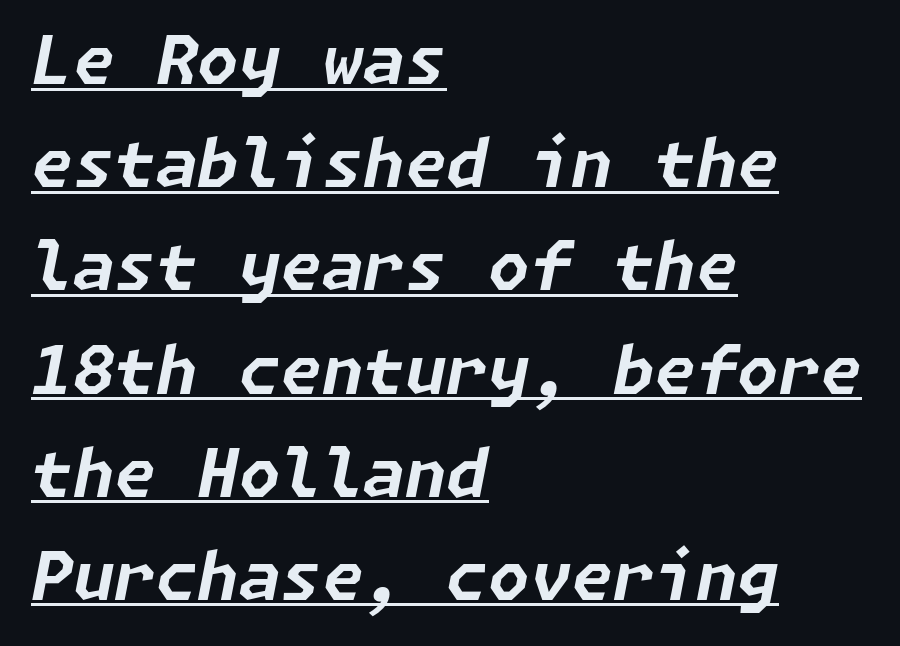
{"italic": "yes", "lean": "right", "slant_degrees": 11, "bold": "yes", "weight": "bold", "width": "normal", "stroke_contrast": "low", "x_height": "medium", "underline": "yes", "align": "left", "line_spacing": "normal", "line_spacing_ratio": 1.54, "letter_spacing": "normal", "letter_spacing_em": 0.0, "glyph_px": 67}
